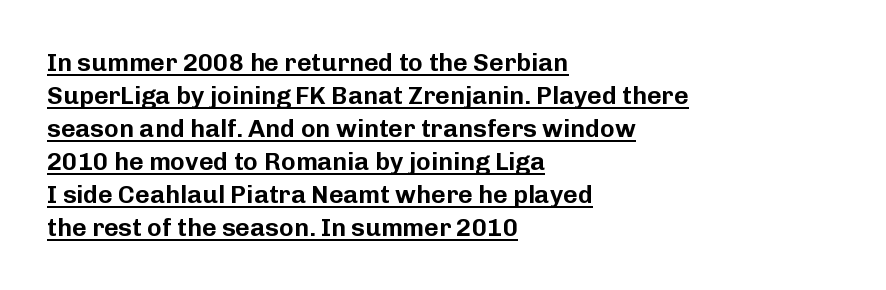
{"italic": "no", "underline": "yes", "align": "left", "line_spacing": "normal", "line_spacing_ratio": 1.32, "letter_spacing": "normal", "letter_spacing_em": 0.0, "glyph_px": 25}
